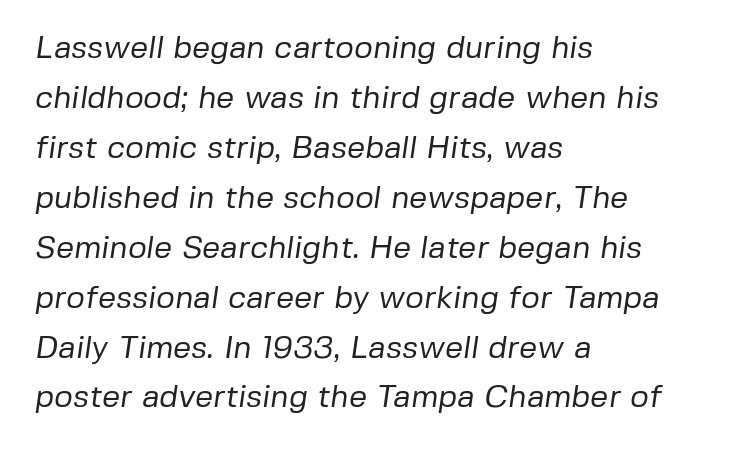
{"serif": "no", "bold": "no", "weight": "regular", "width": "normal", "stroke_contrast": "low", "x_height": "medium", "monospaced": "no", "underline": "no", "align": "left", "line_spacing": "normal", "line_spacing_ratio": 1.56, "letter_spacing": "normal", "letter_spacing_em": 0.0, "glyph_px": 32}
